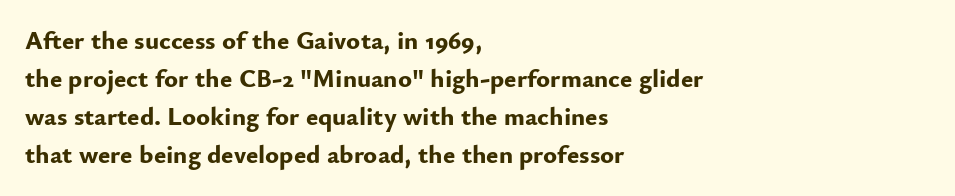
Horizontal alignment here is leftward, the default for most running prose. Nothing unusual about the tracking: characters are spaced as the font intends. Students, observe: this is what conventionally led text looks like. Does the lettering tilt? It doesn't — this is upright.
